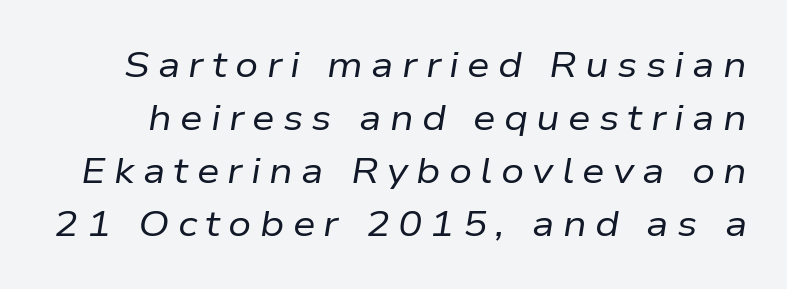
Nobody drew a line under any word here. If you measured baseline to baseline, you'd find a middling distance. Compared with ordinary roman type, these characters are visibly tilted. Heaviness? Minimal to ordinary, like unemphasized prose. This sample has the flowing, uneven cadence of proportional lettering. Words appear elongated and porous because spacing is wide.
